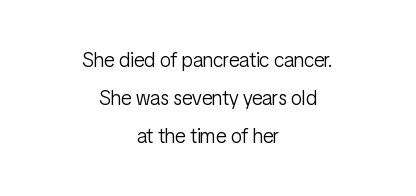
Q: Is the text bold? A: No.
Q: Is the text italic (slanted)? A: No, it is upright.
Q: Is the text underlined? A: No.
Q: How is the paragraph aligned? A: Centered.
Q: Is the spacing between letters normal or unusually wide? A: Normal.
